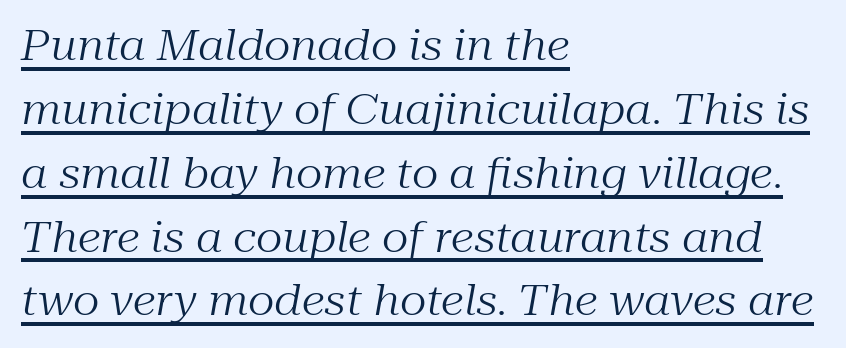
Q: Is the text bold? A: No.
Q: Is the text italic (slanted)? A: Yes, it leans right by about 10 degrees.
Q: Is the typeface a serif or a sans-serif typeface? A: Serif.
Q: Is the text underlined? A: Yes.
Q: How is the paragraph aligned? A: Left-aligned.
Q: Is the spacing between letters normal or unusually wide? A: Normal.
Q: Is the spacing between lines tight, normal or loose? A: Normal.
Q: Width (condensed, normal, or wide)? A: Normal.
Q: Stroke contrast? A: Medium.
Q: x-height? A: Medium.
Q: Monospaced? A: No.
